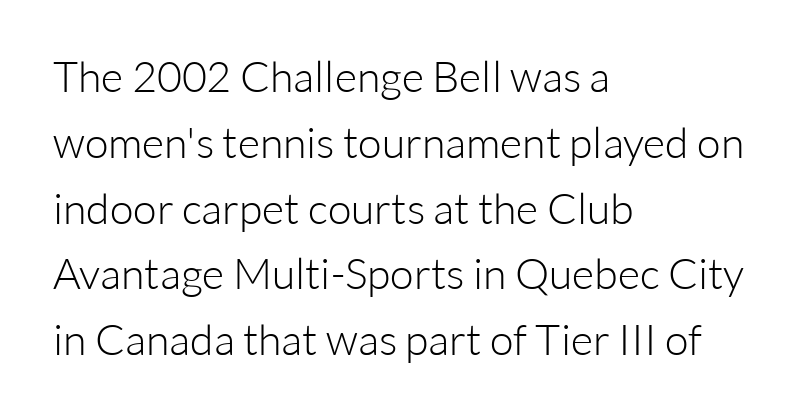
Is this a fixed-width face? No — the glyphs have proportional, varying widths. The leading is moderate, giving the passage an even texture. In terms of posture, this sample is upright. The specimen omits any rule beneath the text block's lines. A light-to-regular cut is what we see here.
